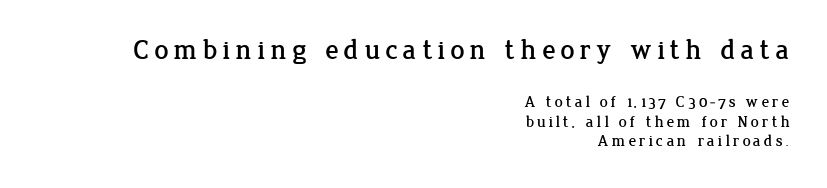
The image shows 28 px serif type, upright; set right-aligned, line spacing 1.23x, not underlined; the first (top) block is 1.75x larger; low stroke contrast and a medium x-height.
